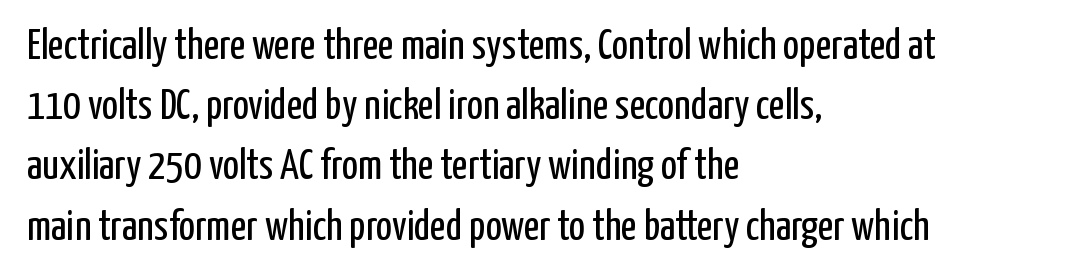
The words here are not underlined. The line-height multiplier appears to be the usual default. Classification — sans serif. Line beginnings align vertically; line endings do not. The letters stand upright; this is a roman face. The letters advance in unequal steps, a hallmark of proportional type.
